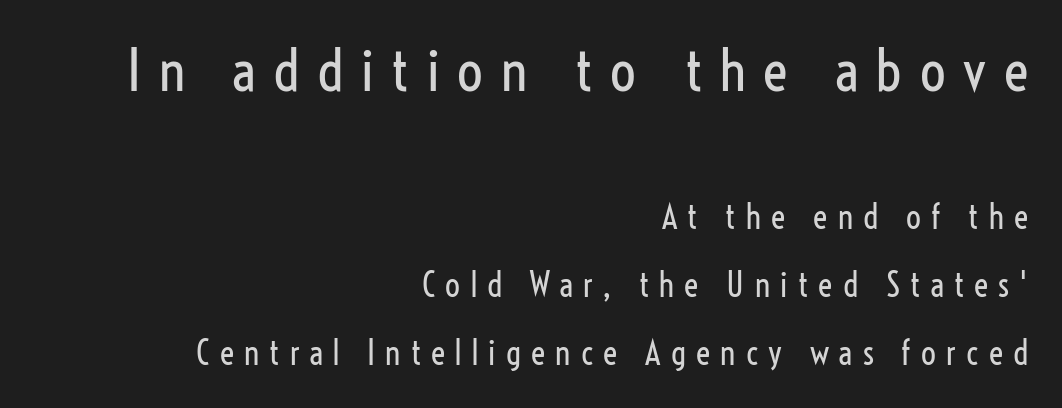
Q: Is the text bold? A: No.
Q: Is the text italic (slanted)? A: No, it is upright.
Q: Is the typeface a serif or a sans-serif typeface? A: Sans-serif.
Q: Is the text underlined? A: No.
Q: How is the paragraph aligned? A: Right-aligned.
Q: Is the spacing between letters normal or unusually wide? A: Unusually wide.
Q: Is the spacing between lines tight, normal or loose? A: Loose.
Q: Which block of text is set in a larger size, the first (top) or the second (bottom)? A: The first (top) one.
Q: Width (condensed, normal, or wide)? A: Condensed.
Q: Stroke contrast? A: Low.
Q: x-height? A: Medium.
Q: Monospaced? A: No.
